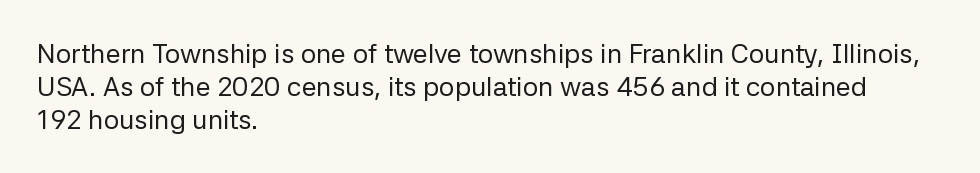
{"italic": "no", "bold": "no", "underline": "no", "align": "left", "line_spacing_ratio": 1.22, "letter_spacing": "normal", "letter_spacing_em": 0.0, "glyph_px": 27}
